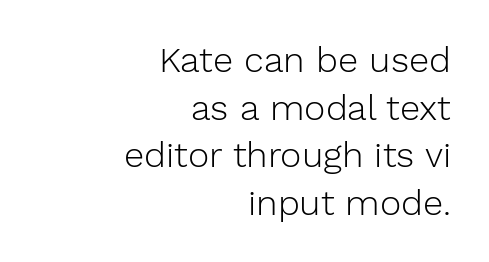
Look at the bottom of the vertical strokes: they stop flat, with no serifs. The typeface has the unassuming heft of standard copy or less. Regular leading. These lines keep a tight, regular rhythm from letter to letter. Every stem runs plumb, perpendicular to the baseline.
